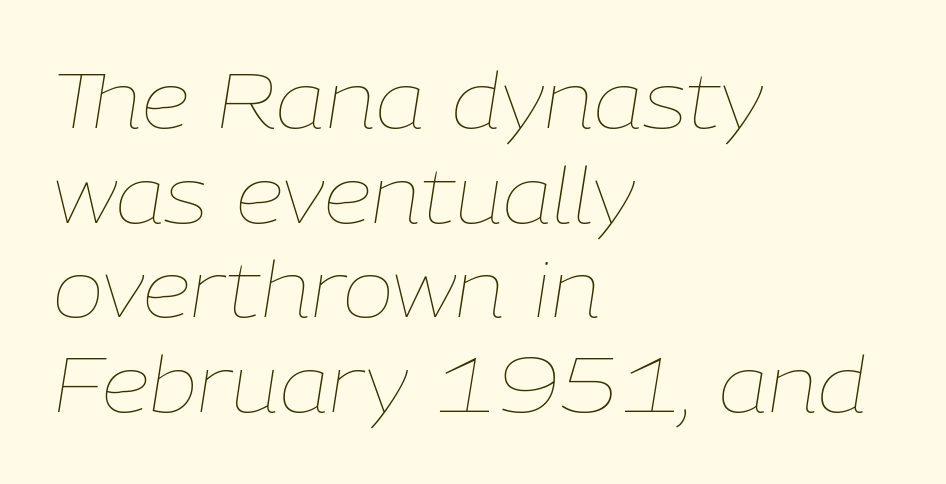
When letters slant like this, we call the style italic. Weight: regular or lighter. Tracking here is standard; glyphs follow each other at the usual distance. The lines are quadded left. Nobody drew a line under any word here.
